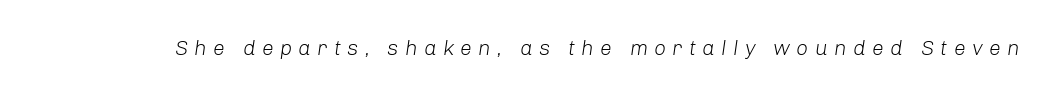
The typography opts for an oblique posture over an upright one. Glance below the letters and you will spot only blank space. Vertical stems look standard width or narrower in stroke. Observe the wide spacing: letters keep a clear distance from each other.
